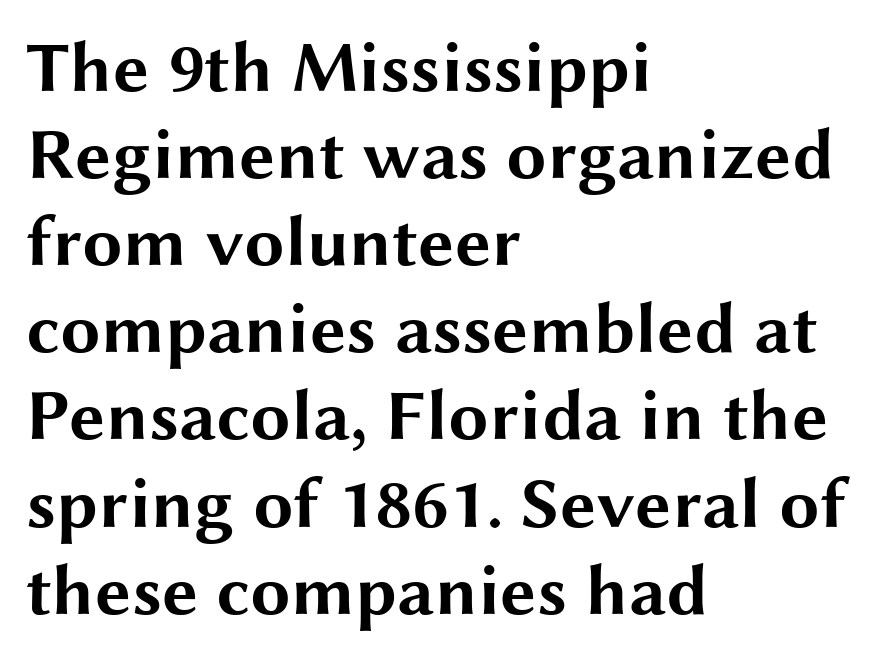
What stands out about the letter spacing? Nothing — it is the standard amount. Typeset ragged right — the left edge is the straight one. Character widths vary here, with narrow letters taking less room than wide ones. The designer went with a sans here, leaving each stem footless. Vertical strokes here are truly vertical.
